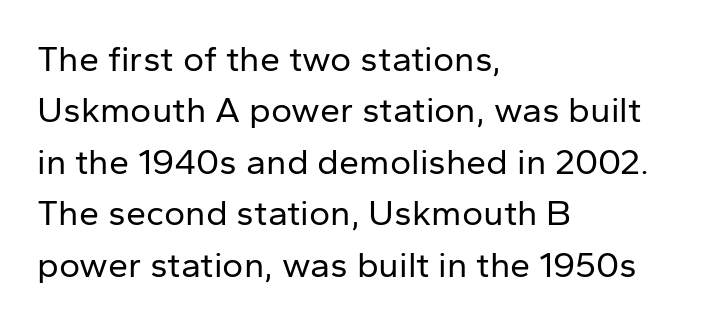
{"serif": "no", "italic": "no", "bold": "no", "weight": "regular", "width": "normal", "stroke_contrast": "low", "x_height": "medium", "monospaced": "no", "underline": "no", "align": "left", "line_spacing": "normal", "line_spacing_ratio": 1.43, "letter_spacing": "normal", "letter_spacing_em": 0.0, "glyph_px": 36}
